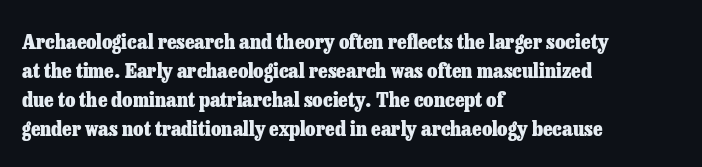
{"italic": "no", "bold": "yes", "underline": "no", "align": "left", "line_spacing": "normal", "line_spacing_ratio": 1.38, "letter_spacing": "normal", "letter_spacing_em": 0.0, "glyph_px": 21}
